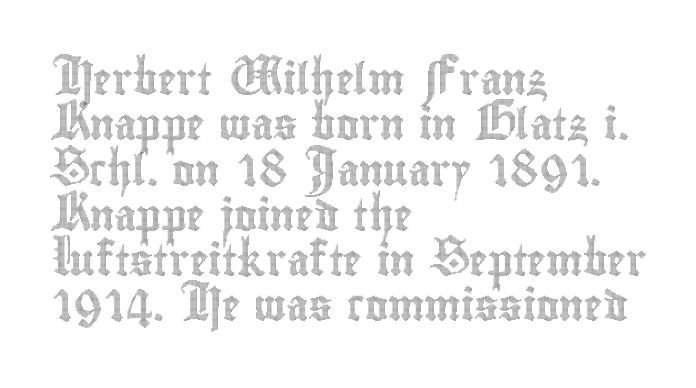
{"italic": "no", "width": "condensed", "x_height": "small", "monospaced": "no", "underline": "no", "align": "left", "line_spacing": "normal", "line_spacing_ratio": 1.46, "letter_spacing": "normal", "letter_spacing_em": 0.0, "glyph_px": 31}
